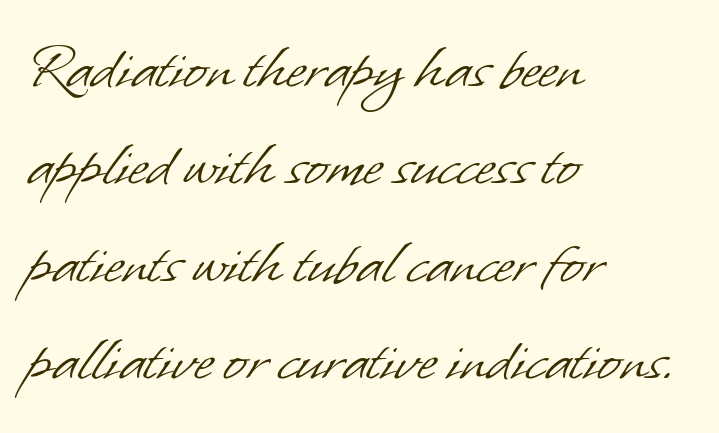
Proportional: the letters do not fall into vertical columns. Honestly, the row spacing looks completely unremarkable. A typesetter would label this face a sans. The type is set solid horizontally, with unmodified tracking. Does the copy run flush right? No — it runs flush left.
